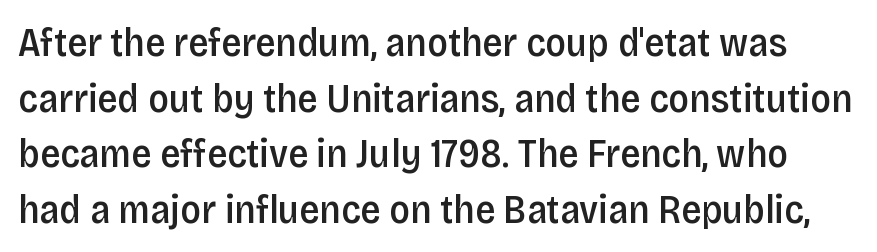
{"serif": "no", "italic": "no", "bold": "semi", "weight": "semibold", "width": "condensed", "stroke_contrast": "low", "x_height": "large", "monospaced": "no", "underline": "no", "line_spacing": "normal", "line_spacing_ratio": 1.39, "letter_spacing": "normal", "letter_spacing_em": 0.0, "glyph_px": 40}
